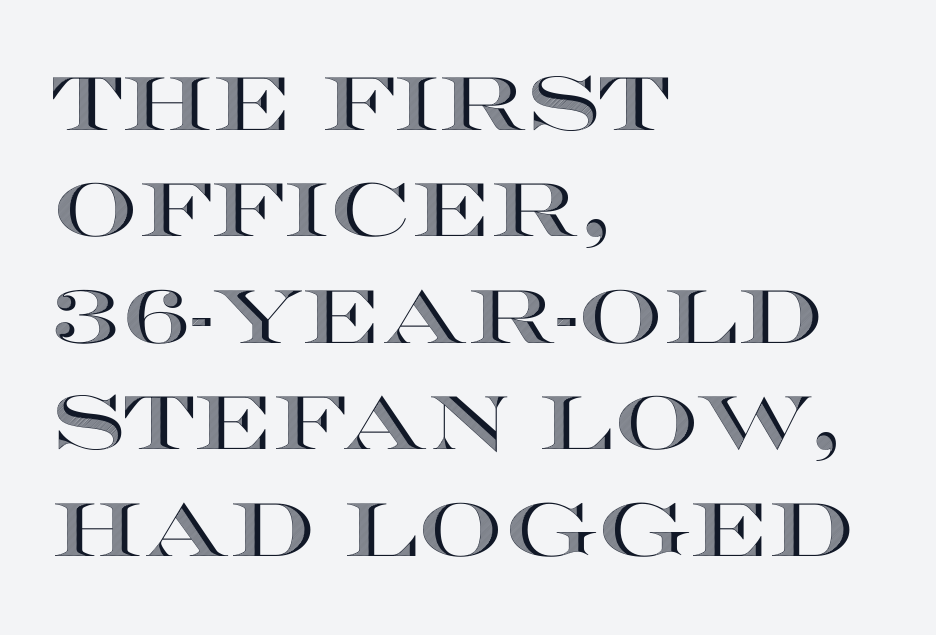
Compared with typical body copy, the letter spacing here is the same. The type sits square on the baseline with zero lean. Leading: standard. Does the copy run flush right? No — it runs flush left.
